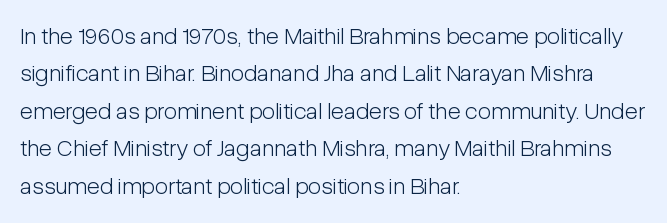
The image shows 24 px text type, upright; set left-aligned, normal line spacing (1.56x), normal letter spacing, not underlined.
